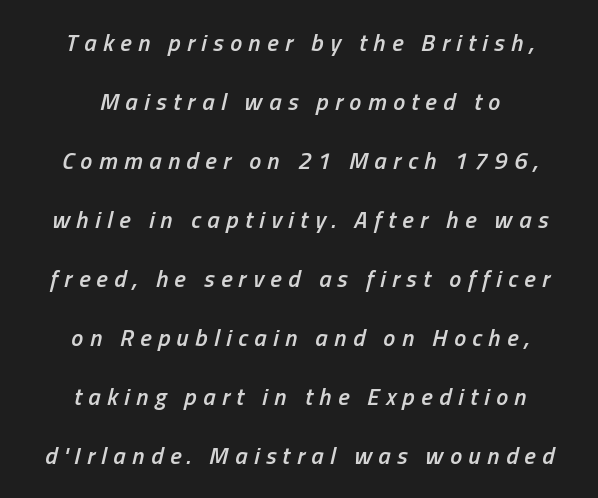
The image shows 24 px text type, italic (leaning right); set centered, loose line spacing (2.46x), unusually wide letter spacing (+0.27 em), not underlined.
